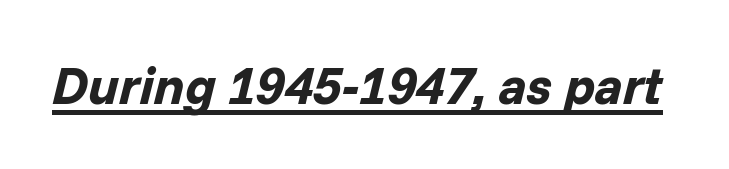
Each letter keeps its own natural width here, so spacing adapts to shape. Between one letter and the next there's only the usual sliver of space. Stroke thickness is high; the sample reads as a true bold. This is underlined copy, the kind a proofreader might mark for attention.
